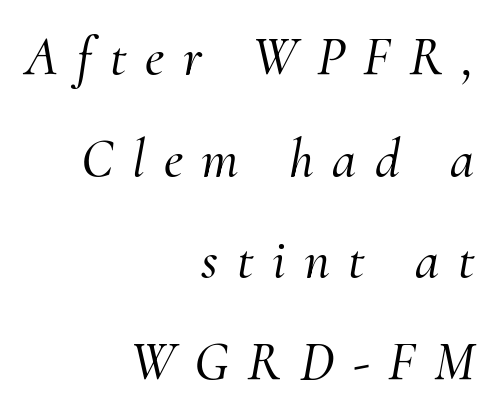
The image shows 55 px serif type, italic (leaning right); set right-aligned, line spacing 1.85x, unusually wide letter spacing (+0.34 em), not underlined; medium stroke contrast and a small x-height.
